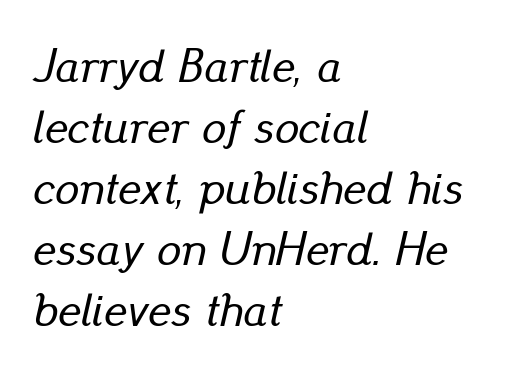
One glance says typical: line gaps are just what's usual. Which margin do the lines hug? The left one — the right edge is uneven. Beneath every word, the page is bare. An italicized treatment has been applied to the whole sample. The face used here is proportionally spaced, like ordinary book or web type. Default kerning and tracking; the words read as compact shapes.
